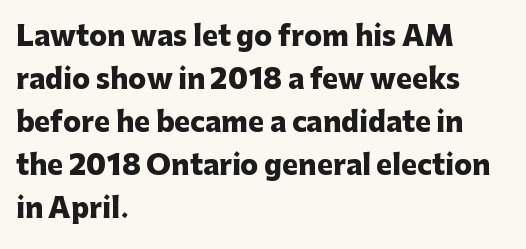
Typesetter's note: full bold, strokes at maximum text heaviness. Quick note: interline space is typical. Compared with a centered layout, this one pins lines to the left instead. Tall strokes in this sample are plumb rather than angled. The tracking reads as untouched default to a designer's eye. Has an underline been added? It has not.
